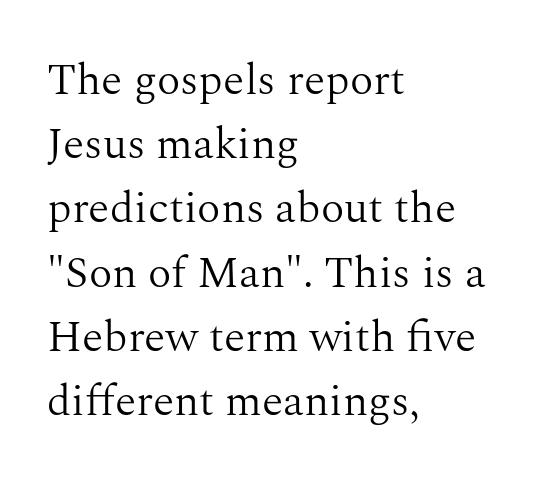
Stroke mass is kept to a normal reading level or below. Spacing between characters is what you'd get straight out of the box. The zone under the glyphs is completely vacant. Serif or sans? Serif — the stroke terminals have little feet. How would I describe the line gaps? Plain and ordinary.
